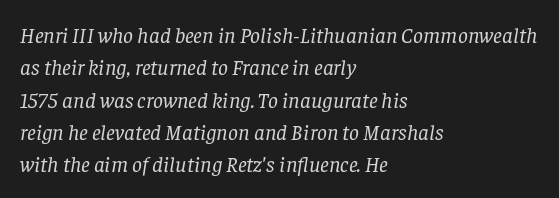
The image shows 22 px text type, italic (leaning right); set left-aligned, normal line spacing (1.47x), normal letter spacing, not underlined.
